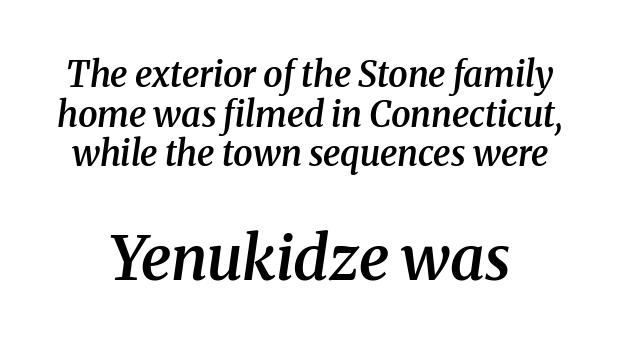
The tracking reads as untouched default to a designer's eye. Type size steps up from the first block to the second. Varying glyph widths throughout — classic text-font behaviour. Beneath every word, the page is bare.
